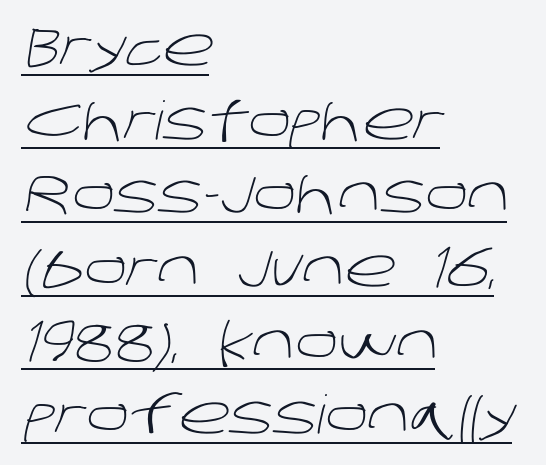
{"serif": "no", "bold": "no", "weight": "light", "width": "normal", "stroke_contrast": "low", "x_height": "large", "monospaced": "no", "underline": "yes", "align": "left", "line_spacing": "normal", "line_spacing_ratio": 1.39, "letter_spacing": "normal", "letter_spacing_em": 0.0, "glyph_px": 53}
